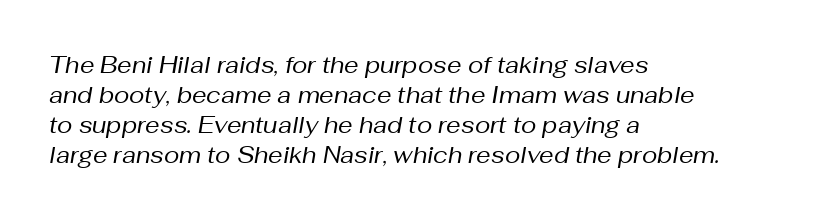
The image shows 23 px text type, italic (leaning right); set left-aligned, normal line spacing (1.3x), normal letter spacing, not underlined.
